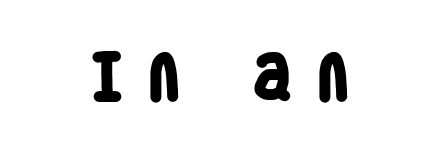
The image shows 49 px heavy, condensed sans-serif type; set unusually wide letter spacing (+0.5 em), not underlined; low stroke contrast and a large x-height.
